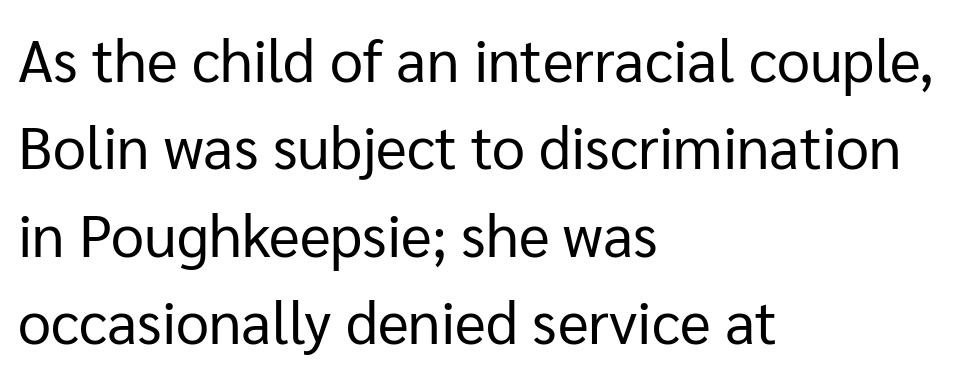
Q: Is the text bold? A: No.
Q: Is the text italic (slanted)? A: No, it is upright.
Q: Is the typeface a serif or a sans-serif typeface? A: Sans-serif.
Q: Is the text underlined? A: No.
Q: How is the paragraph aligned? A: Left-aligned.
Q: Is the spacing between letters normal or unusually wide? A: Normal.
Q: Is the spacing between lines tight, normal or loose? A: Normal.
Q: Width (condensed, normal, or wide)? A: Normal.
Q: Stroke contrast? A: Low.
Q: x-height? A: Medium.
Q: Monospaced? A: No.
